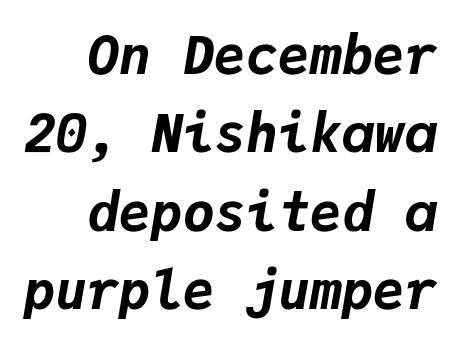
{"italic": "yes", "lean": "right", "slant_degrees": 9, "bold": "yes", "weight": "bold", "width": "normal", "stroke_contrast": "low", "x_height": "medium", "monospaced": "yes", "underline": "no", "align": "right", "line_spacing": "normal", "line_spacing_ratio": 1.48, "letter_spacing": "normal", "letter_spacing_em": 0.0, "glyph_px": 53}
